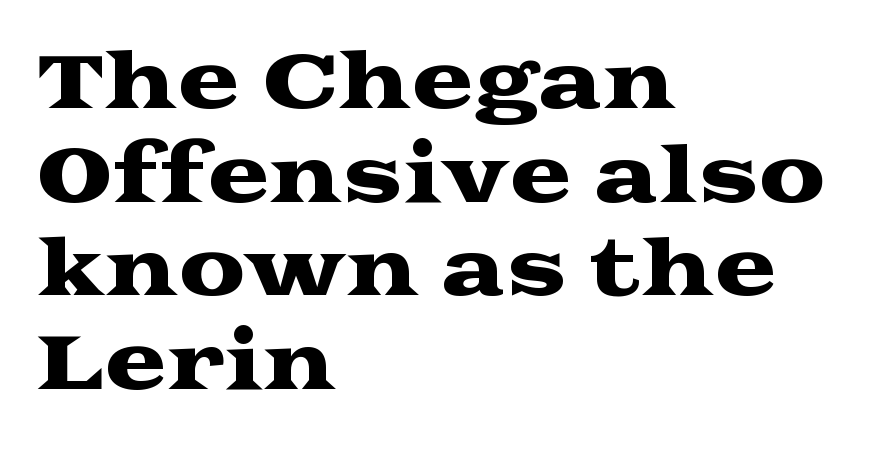
{"serif": "yes", "italic": "no", "width": "wide", "stroke_contrast": "medium", "x_height": "medium", "monospaced": "no", "underline": "no", "align": "left", "line_spacing": "normal", "line_spacing_ratio": 1.25, "letter_spacing": "normal", "letter_spacing_em": 0.0, "glyph_px": 75}
